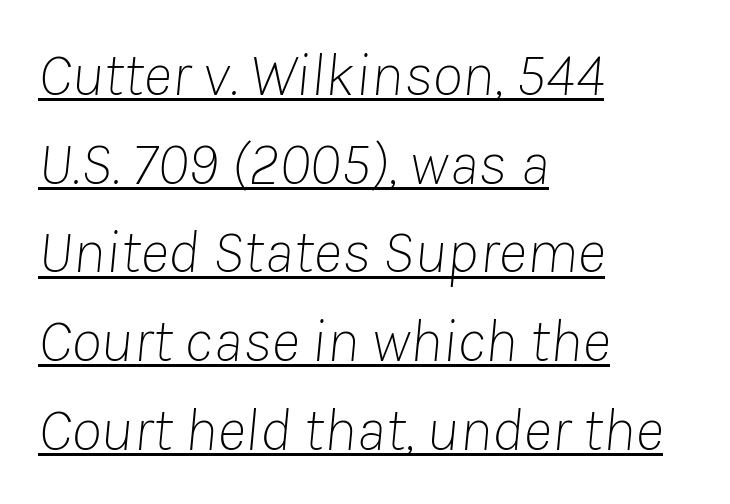
The image shows 62 px thin type, italic (leaning right); set left-aligned, normal line spacing (1.43x), normal letter spacing, underlined; low stroke contrast and a medium x-height.
